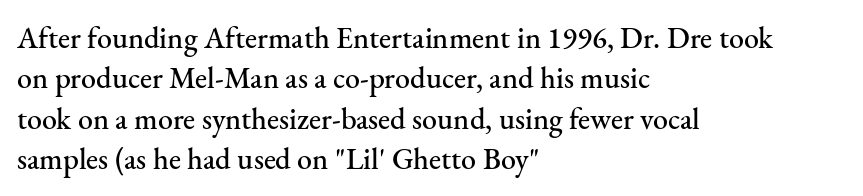
{"serif": "yes", "italic": "no", "width": "normal", "stroke_contrast": "medium", "x_height": "small", "monospaced": "no", "underline": "no", "align": "left", "line_spacing": "normal", "line_spacing_ratio": 1.35, "letter_spacing": "normal", "letter_spacing_em": 0.0, "glyph_px": 30}
